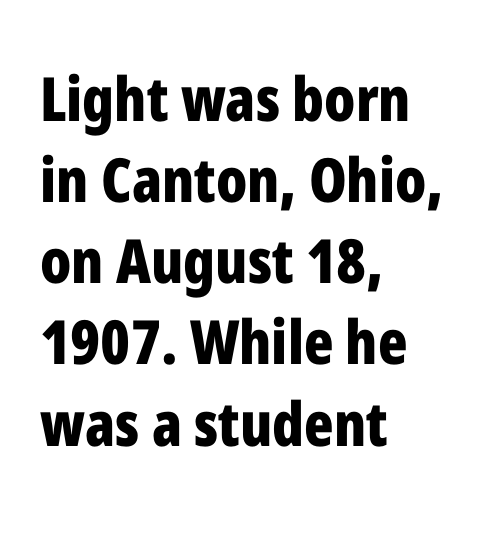
{"serif": "no", "italic": "no", "bold": "yes", "weight": "bold", "width": "condensed", "stroke_contrast": "low", "x_height": "medium", "monospaced": "no", "underline": "no", "align": "left", "line_spacing": "normal", "line_spacing_ratio": 1.33, "letter_spacing": "normal", "letter_spacing_em": 0.0, "glyph_px": 61}
